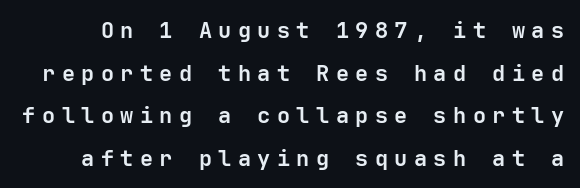
Q: Is the text bold? A: Yes.
Q: Is the text italic (slanted)? A: No, it is upright.
Q: Is the text underlined? A: No.
Q: Is the spacing between letters normal or unusually wide? A: Unusually wide.
Q: Is the spacing between lines tight, normal or loose? A: Loose.
